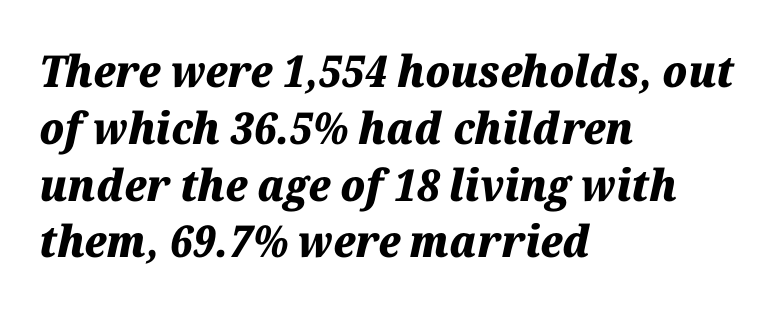
{"italic": "yes", "lean": "right", "slant_degrees": 12, "bold": "yes", "weight": "heavy", "width": "normal", "stroke_contrast": "medium", "x_height": "medium", "monospaced": "no", "underline": "no", "align": "left", "line_spacing": "normal", "line_spacing_ratio": 1.29, "letter_spacing": "normal", "letter_spacing_em": 0.0, "glyph_px": 44}
